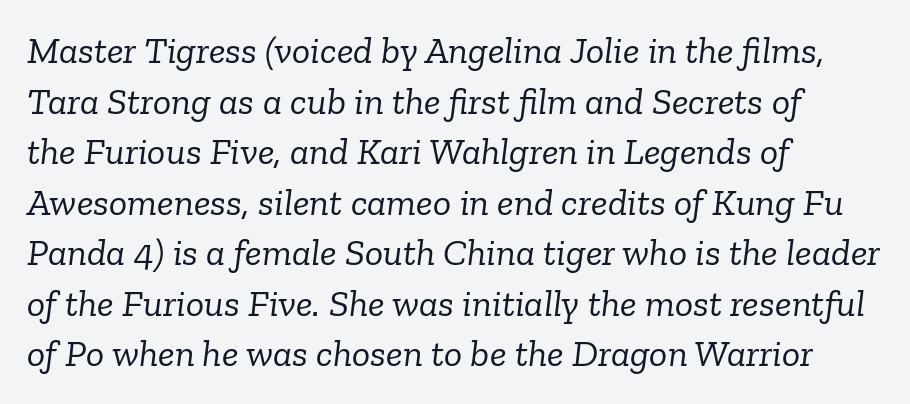
{"serif": "yes", "italic": "yes", "lean": "right", "slant_degrees": 6, "bold": "no", "weight": "light", "width": "normal", "stroke_contrast": "low", "x_height": "medium", "monospaced": "no", "underline": "no", "align": "left", "line_spacing": "normal", "line_spacing_ratio": 1.33, "letter_spacing": "normal", "letter_spacing_em": 0.0, "glyph_px": 38}
